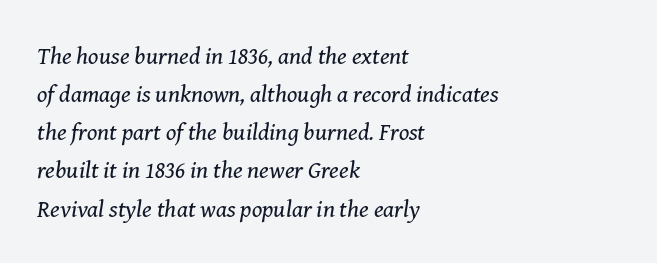
{"italic": "yes", "lean": "right", "slant_degrees": 8, "bold": "no", "underline": "no", "align": "left", "line_spacing": "normal", "line_spacing_ratio": 1.59, "letter_spacing": "normal", "letter_spacing_em": 0.0, "glyph_px": 24}
